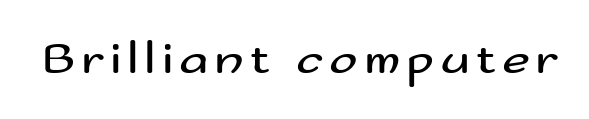
Q: Is the text bold? A: No.
Q: Is the text italic (slanted)? A: No, it is upright.
Q: Is the typeface a serif or a sans-serif typeface? A: Sans-serif.
Q: Is the text underlined? A: No.
Q: Width (condensed, normal, or wide)? A: Wide.
Q: Stroke contrast? A: Medium.
Q: x-height? A: Small.
Q: Monospaced? A: No.
